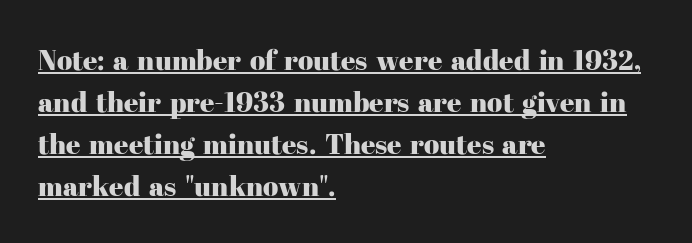
Is this a sans? No — the strokes have serifs. A typesetter would call this proportional, since set widths differ per character. Horizontally, the lines are justified to the leading edge only. These lines keep a tight, regular rhythm from letter to letter.
